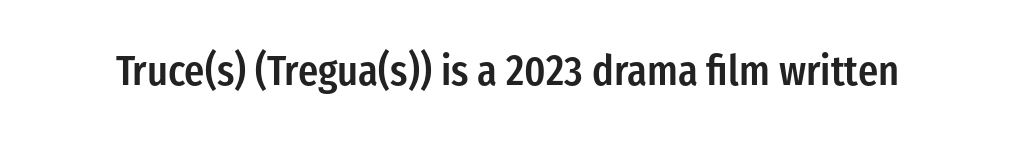
{"serif": "no", "italic": "no", "bold": "semi", "weight": "semibold", "width": "condensed", "stroke_contrast": "low", "x_height": "medium", "monospaced": "no", "underline": "no", "letter_spacing": "normal", "letter_spacing_em": 0.0, "glyph_px": 42}
